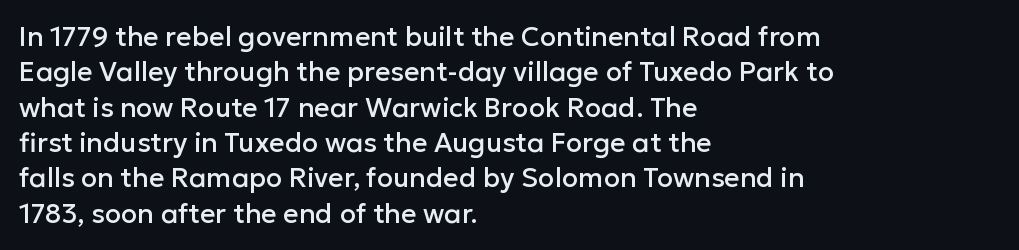
Q: Is the text italic (slanted)? A: No, it is upright.
Q: Is the text underlined? A: No.
Q: How is the paragraph aligned? A: Left-aligned.
Q: Is the spacing between letters normal or unusually wide? A: Normal.
Q: Is the spacing between lines tight, normal or loose? A: Normal.
